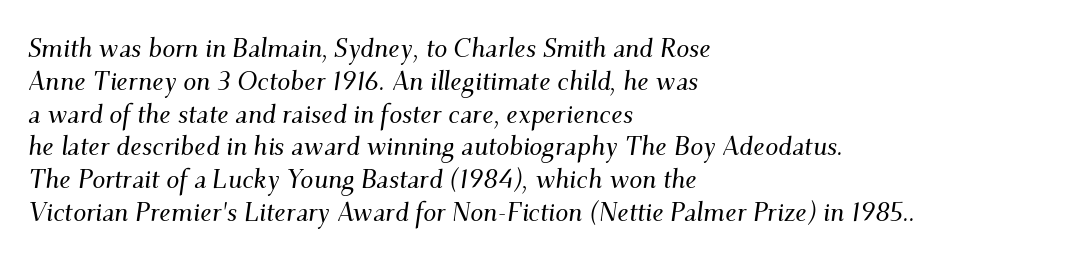
Q: Is the text italic (slanted)? A: Yes, it leans right by about 9 degrees.
Q: Is the text underlined? A: No.
Q: How is the paragraph aligned? A: Left-aligned.
Q: Is the spacing between letters normal or unusually wide? A: Normal.
Q: Is the spacing between lines tight, normal or loose? A: Normal.
